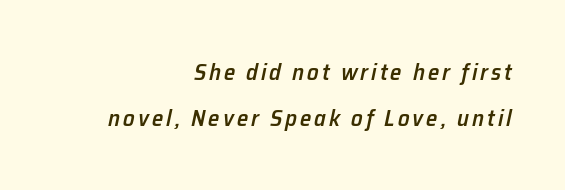
Q: Is the text bold? A: Semi-bold.
Q: Is the text italic (slanted)? A: Yes, it leans right by about 12 degrees.
Q: Is the text underlined? A: No.
Q: How is the paragraph aligned? A: Right-aligned.
Q: Is the spacing between lines tight, normal or loose? A: Loose.
